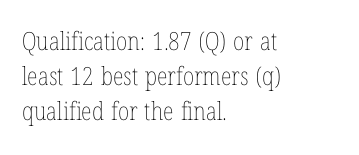
The image shows 25 px text type, upright; set left-aligned, normal line spacing (1.4x), normal letter spacing, not underlined.
